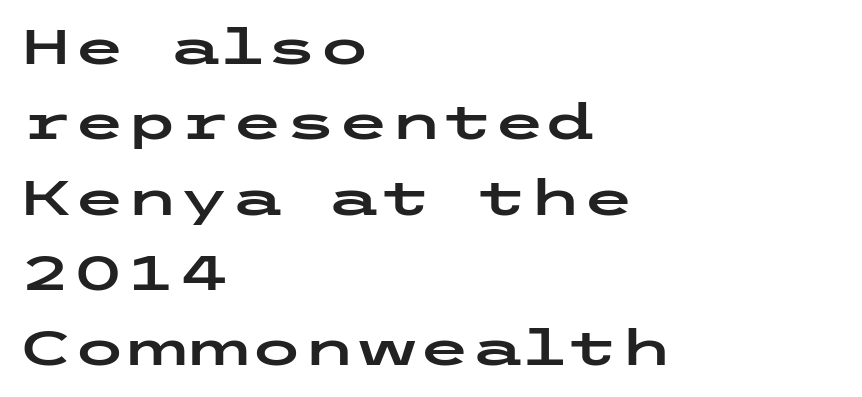
{"serif": "no", "italic": "no", "width": "wide", "stroke_contrast": "low", "x_height": "medium", "underline": "no", "align": "left", "line_spacing": "normal", "line_spacing_ratio": 1.57, "letter_spacing": "normal", "letter_spacing_em": 0.0, "glyph_px": 48}
